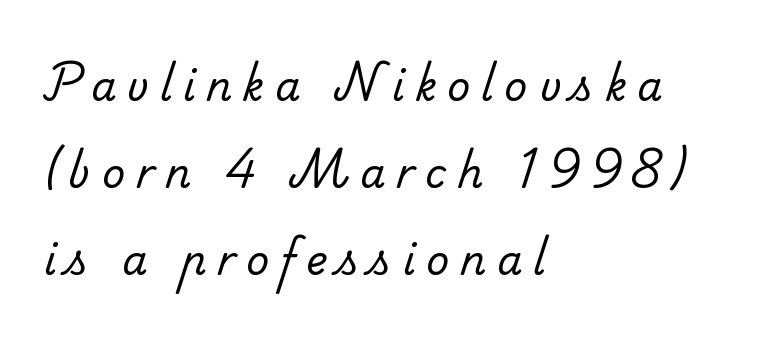
{"serif": "yes", "bold": "no", "weight": "regular", "width": "normal", "stroke_contrast": "low", "x_height": "small", "monospaced": "no", "underline": "no", "align": "left", "line_spacing": "loose", "line_spacing_ratio": 2.18, "letter_spacing": "wide", "letter_spacing_em": 0.27, "glyph_px": 40}
